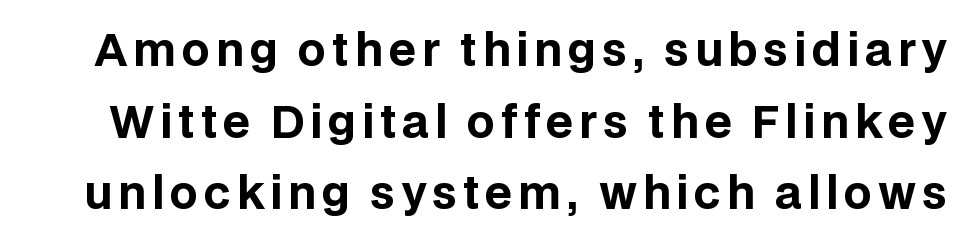
Q: Is the text bold? A: Yes.
Q: Is the text italic (slanted)? A: No, it is upright.
Q: Is the typeface a serif or a sans-serif typeface? A: Sans-serif.
Q: Is the text underlined? A: No.
Q: Is the spacing between lines tight, normal or loose? A: Normal.
Q: Width (condensed, normal, or wide)? A: Normal.
Q: Stroke contrast? A: Low.
Q: x-height? A: Large.
Q: Monospaced? A: No.
